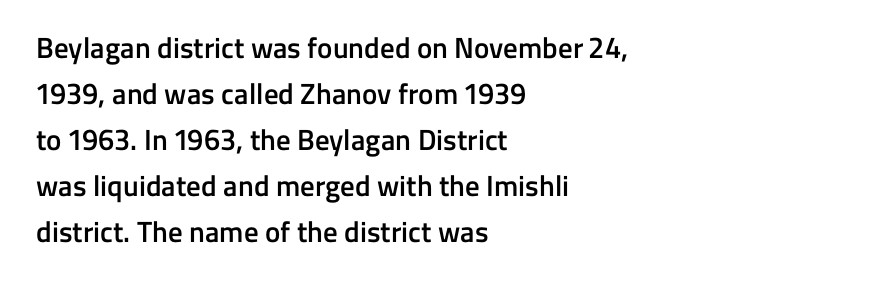
The image shows 29 px semibold sans-serif type, upright; set left-aligned, normal line spacing (1.59x), normal letter spacing, not underlined; low stroke contrast and a medium x-height.
